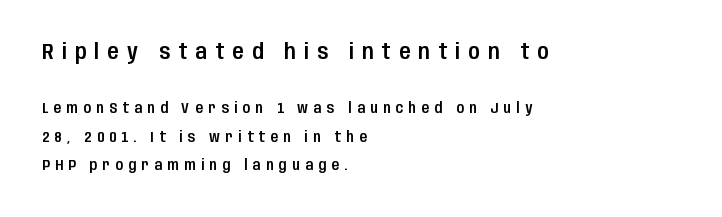
The image shows 21 px text type, upright; set left-aligned, loose line spacing (2.03x), unusually wide letter spacing (+0.39 em), not underlined; the first (top) block is 1.5x larger.
